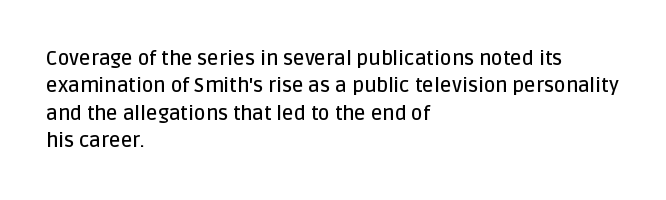
Q: Is the text bold? A: Semi-bold.
Q: Is the text italic (slanted)? A: No, it is upright.
Q: Is the text underlined? A: No.
Q: How is the paragraph aligned? A: Left-aligned.
Q: Is the spacing between letters normal or unusually wide? A: Normal.
Q: Is the spacing between lines tight, normal or loose? A: Normal.
